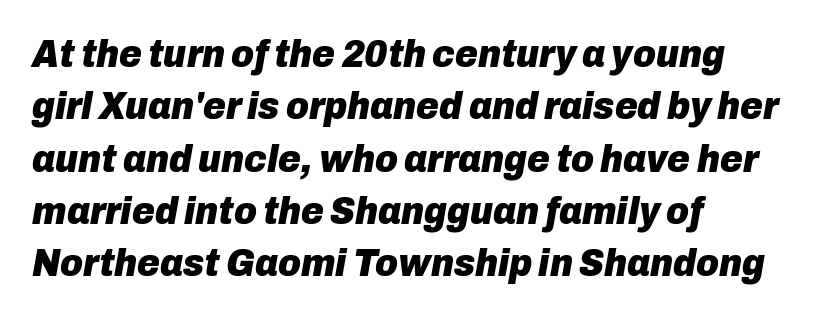
Students, note that the glyphs here touch the page at normal intervals. This sample keeps an unexceptional amount of space between lines. Posture: slanted. Any mark beneath the type? The region is blank. On the weight axis this lands at bold, roughly 700.
